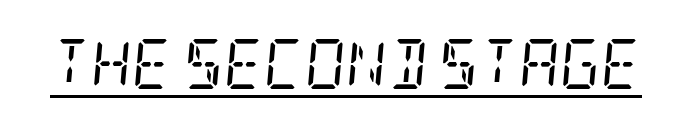
Q: Is the text bold? A: No.
Q: Is the text italic (slanted)? A: Yes, it leans right by about 5 degrees.
Q: Is the typeface a serif or a sans-serif typeface? A: Serif.
Q: Is the text underlined? A: Yes.
Q: Is the spacing between letters normal or unusually wide? A: Normal.
Q: Width (condensed, normal, or wide)? A: Condensed.
Q: Stroke contrast? A: Low.
Q: x-height? A: Large.
